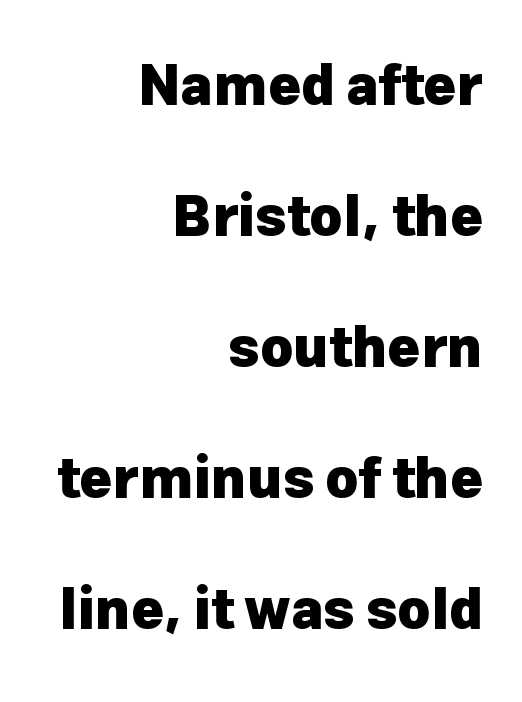
Q: Is the text bold? A: Yes.
Q: Is the text italic (slanted)? A: No, it is upright.
Q: Is the typeface a serif or a sans-serif typeface? A: Sans-serif.
Q: Is the text underlined? A: No.
Q: How is the paragraph aligned? A: Right-aligned.
Q: Is the spacing between letters normal or unusually wide? A: Normal.
Q: Is the spacing between lines tight, normal or loose? A: Loose.
Q: Width (condensed, normal, or wide)? A: Normal.
Q: Stroke contrast? A: Low.
Q: x-height? A: Medium.
Q: Monospaced? A: No.
